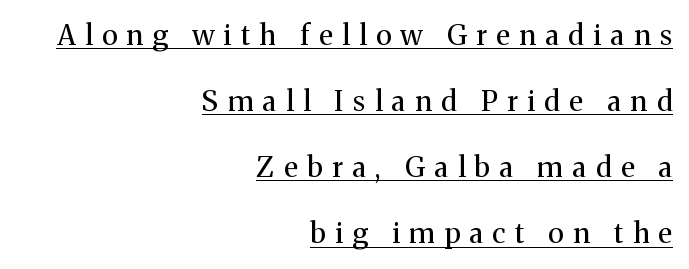
The leading is generous, giving the passage an open texture. Letter spacing: wide. Looks like regular typesetting: each glyph gets only the width it needs. It's the straight-up-and-down kind of type. Caption: multi-line text, flush right, ragged left.
